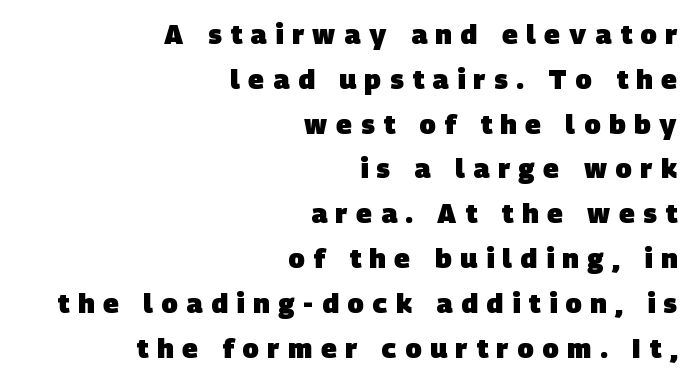
{"bold": "yes", "underline": "no", "align": "right", "line_spacing": "normal", "line_spacing_ratio": 1.66, "letter_spacing": "wide", "letter_spacing_em": 0.32, "glyph_px": 27}
